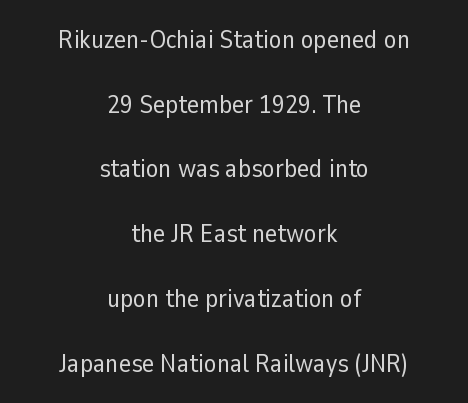
Q: Is the text bold? A: No.
Q: Is the text italic (slanted)? A: No, it is upright.
Q: Is the text underlined? A: No.
Q: How is the paragraph aligned? A: Centered.
Q: Is the spacing between letters normal or unusually wide? A: Normal.
Q: Is the spacing between lines tight, normal or loose? A: Loose.
